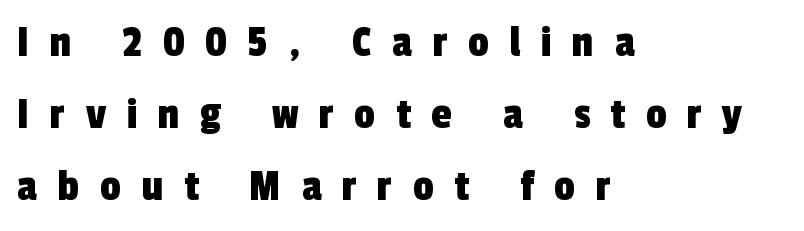
Q: Is the typeface a serif or a sans-serif typeface? A: Sans-serif.
Q: Is the text underlined? A: No.
Q: How is the paragraph aligned? A: Left-aligned.
Q: Is the spacing between letters normal or unusually wide? A: Unusually wide.
Q: Is the spacing between lines tight, normal or loose? A: Normal.
Q: Width (condensed, normal, or wide)? A: Condensed.
Q: x-height? A: Medium.
Q: Monospaced? A: No.
